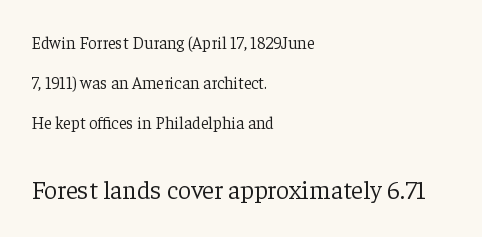
The image shows 26 px text type, upright; set left-aligned, loose line spacing (2.34x), normal letter spacing, not underlined; the second (bottom) block is 1.53x larger.
